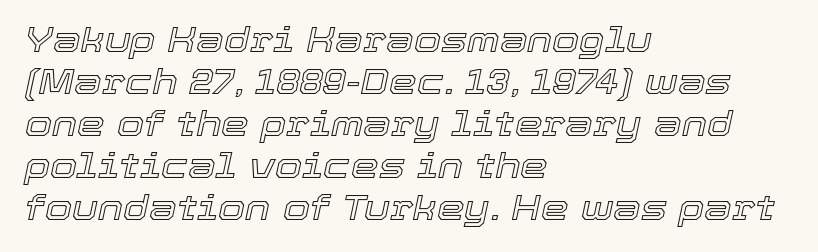
This rendering uses left alignment, leaving the right contour irregular. The strip under each line holds only bare page. The letters advance in unequal steps, a hallmark of proportional type. If you drew a line through each stem, it would be angled. Honestly, the letter spacing is just normal — you wouldn't notice it.
